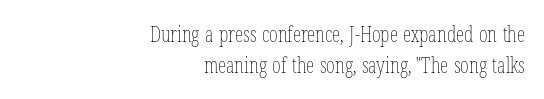
The image shows 21 px text type, upright; set right-aligned, normal line spacing (1.47x), normal letter spacing, not underlined.
